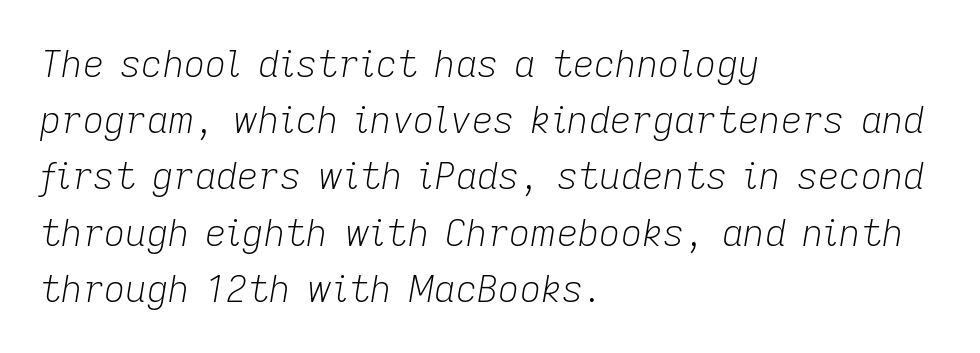
Q: Is the text bold? A: No.
Q: Is the text italic (slanted)? A: Yes, it leans right by about 9 degrees.
Q: Is the text underlined? A: No.
Q: How is the paragraph aligned? A: Left-aligned.
Q: Is the spacing between letters normal or unusually wide? A: Normal.
Q: Is the spacing between lines tight, normal or loose? A: Normal.
Q: Width (condensed, normal, or wide)? A: Normal.
Q: Stroke contrast? A: Low.
Q: x-height? A: Medium.
Q: Monospaced? A: No.
